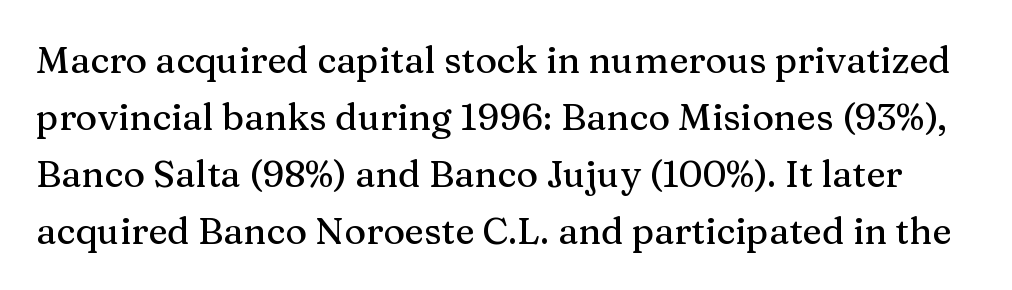
Notice how the stems are strictly vertical — no italics here. Nobody drew a line under any word here. A typesetter would call this zero additional tracking. Summary of vertical rhythm: regular, with standard interline spacing.
